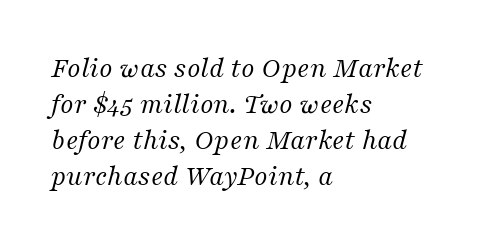
Q: Is the text bold? A: No.
Q: Is the text italic (slanted)? A: Yes, it leans right by about 16 degrees.
Q: Is the typeface a serif or a sans-serif typeface? A: Serif.
Q: Is the text underlined? A: No.
Q: How is the paragraph aligned? A: Left-aligned.
Q: Is the spacing between letters normal or unusually wide? A: Normal.
Q: Width (condensed, normal, or wide)? A: Normal.
Q: Stroke contrast? A: Medium.
Q: x-height? A: Medium.
Q: Monospaced? A: No.
